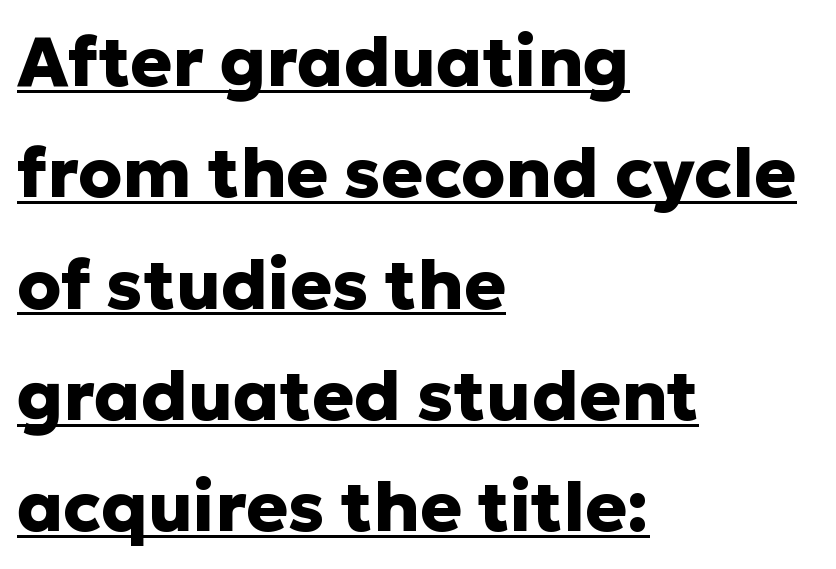
The rendering uses a moderate line-height, typical for paragraphs. The sample's only ornament is a line tracing under the words. A full-strength bold gives these letters their thick strokes. Looks like regular typesetting: each glyph gets only the width it needs. When letters stand straight like this, we call the style roman or upright.
